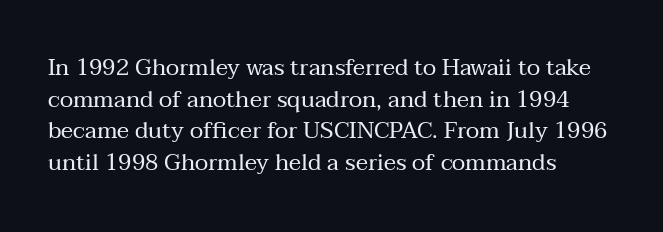
A roman cut, with each character standing at attention. Line spacing here is normal. The text block is weighted toward the left margin, trailing off unevenly rightward. Lines of text with bare space underneath. Nothing unusual about the tracking: characters are spaced as the font intends. A quiet, ordinary-to-light weight characterises the typeface.
